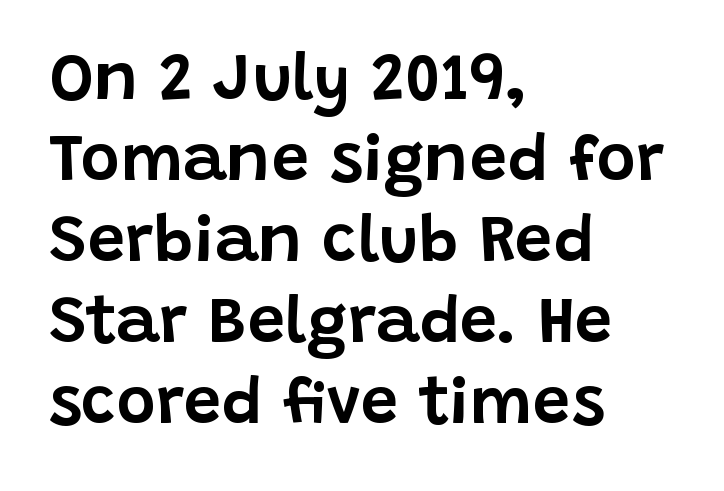
{"serif": "no", "italic": "no", "width": "normal", "stroke_contrast": "low", "x_height": "large", "monospaced": "no", "underline": "no", "align": "left", "line_spacing_ratio": 1.21, "letter_spacing": "normal", "letter_spacing_em": 0.0, "glyph_px": 67}
